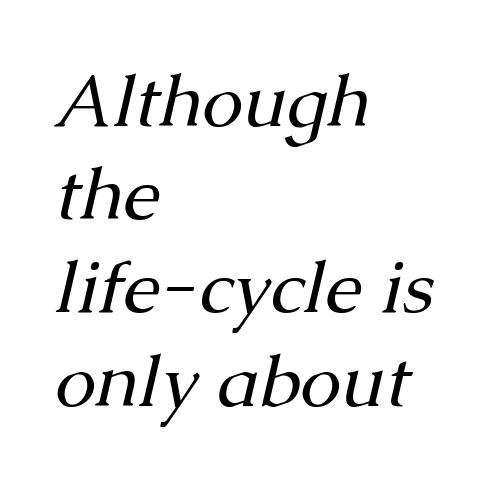
{"serif": "yes", "italic": "yes", "lean": "right", "slant_degrees": 13, "bold": "no", "weight": "regular", "width": "normal", "stroke_contrast": "medium", "x_height": "medium", "monospaced": "no", "underline": "no", "align": "left", "line_spacing": "normal", "line_spacing_ratio": 1.26, "letter_spacing": "normal", "letter_spacing_em": 0.0, "glyph_px": 74}
